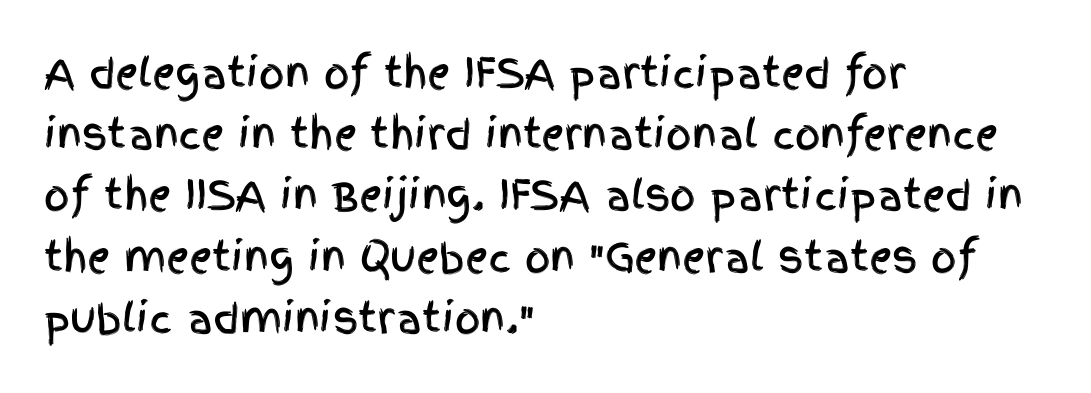
{"serif": "no", "italic": "no", "width": "condensed", "x_height": "large", "monospaced": "no", "underline": "no", "align": "left", "line_spacing": "normal", "line_spacing_ratio": 1.53, "letter_spacing": "normal", "letter_spacing_em": 0.0, "glyph_px": 40}
